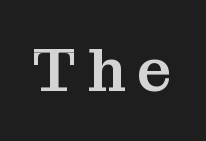
The image shows 61 px serif type, upright; set not underlined; medium stroke contrast and a medium x-height.
